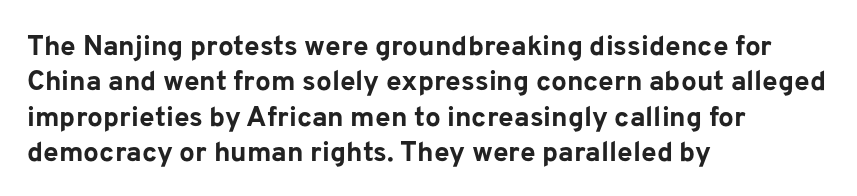
Q: Is the text bold? A: Yes.
Q: Is the text italic (slanted)? A: No, it is upright.
Q: Is the typeface a serif or a sans-serif typeface? A: Sans-serif.
Q: Is the text underlined? A: No.
Q: How is the paragraph aligned? A: Left-aligned.
Q: Is the spacing between letters normal or unusually wide? A: Normal.
Q: Is the spacing between lines tight, normal or loose? A: Normal.
Q: Width (condensed, normal, or wide)? A: Normal.
Q: Stroke contrast? A: Low.
Q: x-height? A: Medium.
Q: Monospaced? A: No.
